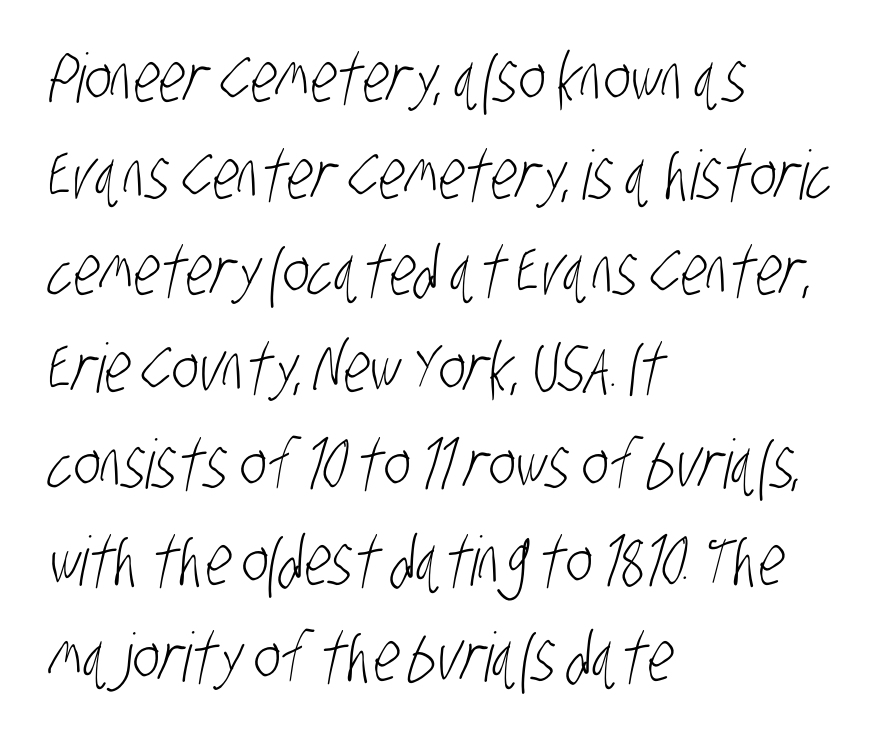
{"serif": "no", "bold": "no", "weight": "light", "width": "condensed", "stroke_contrast": "low", "x_height": "large", "monospaced": "no", "underline": "no", "align": "left", "line_spacing": "normal", "line_spacing_ratio": 1.42, "letter_spacing": "normal", "letter_spacing_em": 0.0, "glyph_px": 68}
